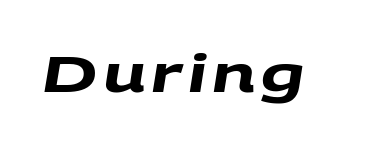
Does the type have serifs? No, each stem ends abruptly. Spacing verdict: proportional, widths tailored to each character. Does the weight exceed regular? Yes, all the way to bold. The glyphs are unaccompanied by any horizontal stroke below them.
